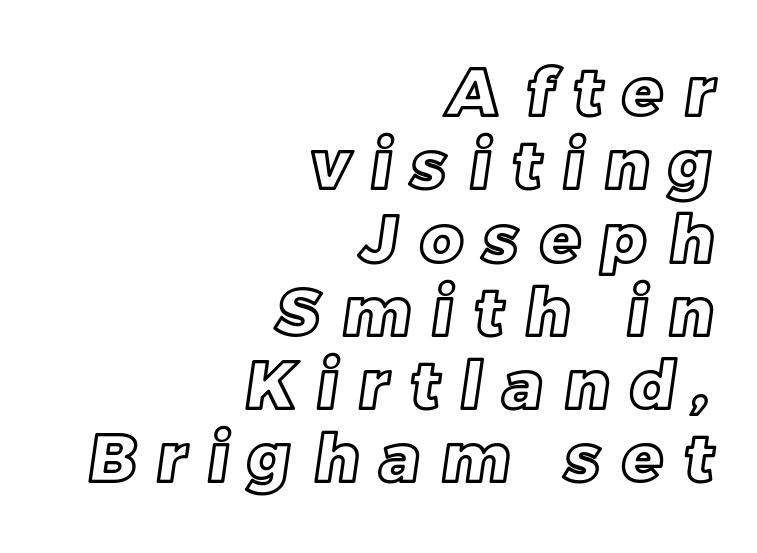
The image shows 66 px text type; set right-aligned, tight line spacing (1.11x), unusually wide letter spacing (+0.32 em), not underlined; a large x-height.
